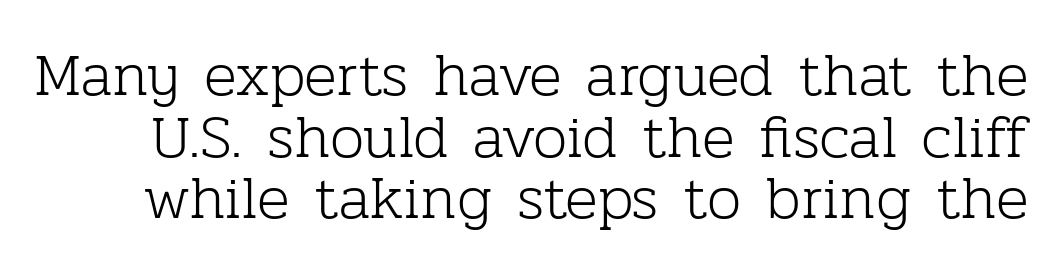
The image shows 61 px light serif type, upright; set tight line spacing (1.01x), normal letter spacing, not underlined; low stroke contrast and a medium x-height.
